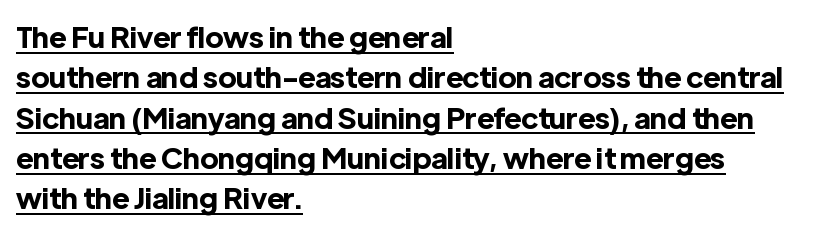
{"serif": "no", "italic": "no", "bold": "yes", "weight": "bold", "width": "normal", "x_height": "medium", "monospaced": "no", "underline": "yes", "align": "left", "line_spacing": "normal", "line_spacing_ratio": 1.39, "letter_spacing": "normal", "letter_spacing_em": 0.0, "glyph_px": 29}
